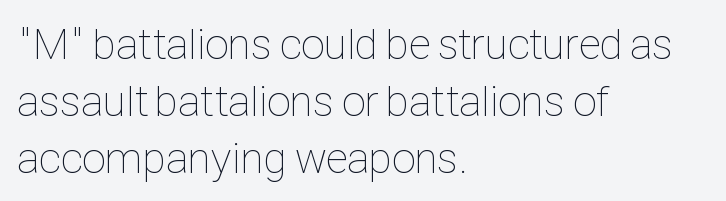
Q: Is the text bold? A: No.
Q: Is the text italic (slanted)? A: No, it is upright.
Q: Is the text underlined? A: No.
Q: How is the paragraph aligned? A: Left-aligned.
Q: Is the spacing between letters normal or unusually wide? A: Normal.
Q: Is the spacing between lines tight, normal or loose? A: Normal.
Q: Width (condensed, normal, or wide)? A: Condensed.
Q: Stroke contrast? A: Low.
Q: x-height? A: Medium.
Q: Monospaced? A: No.
